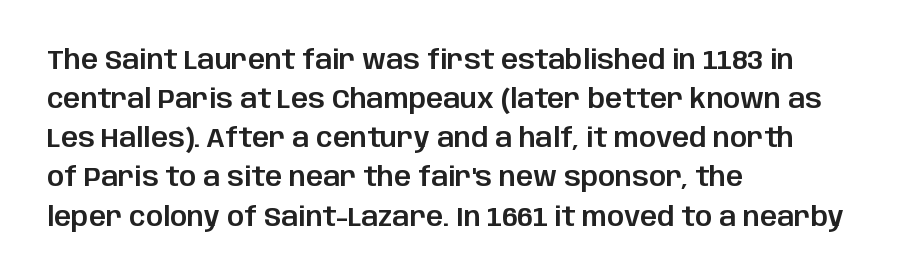
The image shows 27 px text type, upright; set left-aligned, normal line spacing (1.45x), normal letter spacing, not underlined.
